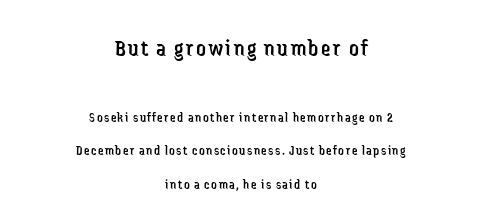
Q: Is the text bold? A: No.
Q: Is the text italic (slanted)? A: No, it is upright.
Q: Is the text underlined? A: No.
Q: How is the paragraph aligned? A: Centered.
Q: Is the spacing between lines tight, normal or loose? A: Loose.
Q: Which block of text is set in a larger size, the first (top) or the second (bottom)? A: The first (top) one.
